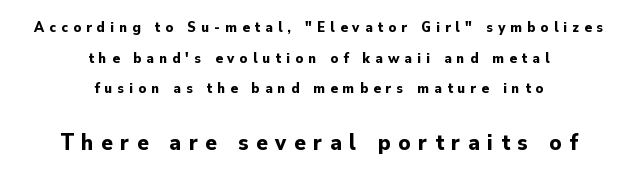
{"italic": "no", "bold": "yes", "underline": "no", "align": "center", "line_spacing": "loose", "line_spacing_ratio": 2.04, "letter_spacing": "wide", "letter_spacing_em": 0.34, "larger_block": "second", "size_ratio": 1.53, "glyph_px": 23}
